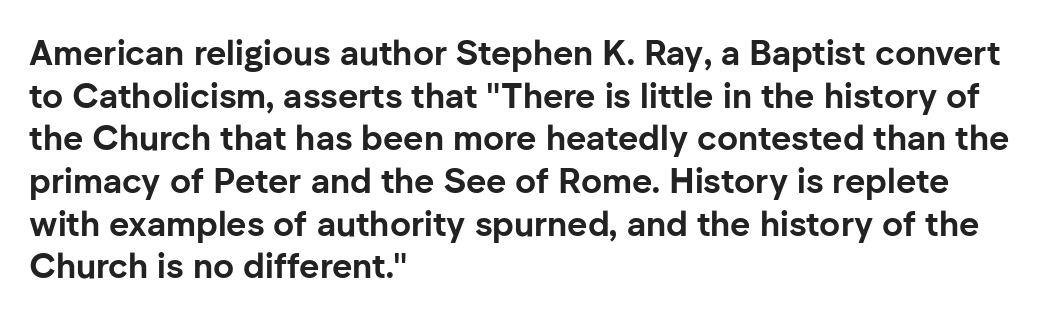
The image shows 35 px bold sans-serif type, upright; set left-aligned, line spacing 1.22x, normal letter spacing, not underlined; low stroke contrast and a medium x-height.
